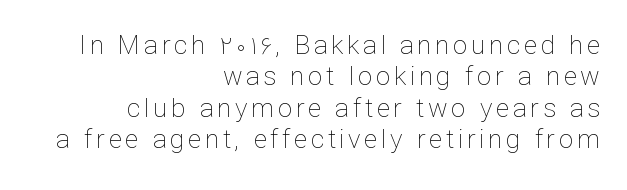
{"italic": "no", "bold": "no", "underline": "no", "align": "right", "line_spacing_ratio": 1.21, "glyph_px": 26}
